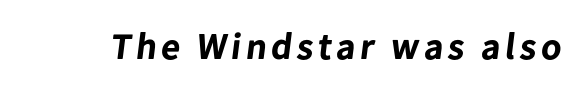
Q: Is the text bold? A: Yes.
Q: Is the typeface a serif or a sans-serif typeface? A: Sans-serif.
Q: Is the text underlined? A: No.
Q: Width (condensed, normal, or wide)? A: Normal.
Q: Stroke contrast? A: Low.
Q: x-height? A: Medium.
Q: Monospaced? A: No.
